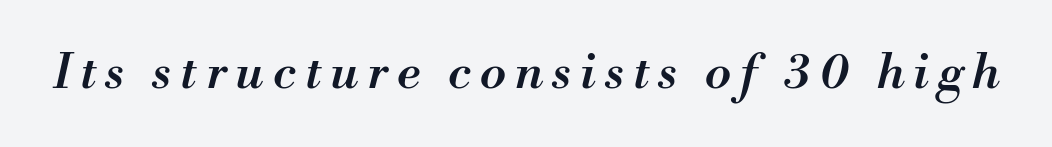
{"italic": "yes", "lean": "right", "slant_degrees": 13, "bold": "semi", "weight": "semibold", "width": "normal", "stroke_contrast": "medium", "x_height": "small", "monospaced": "no", "underline": "no", "glyph_px": 48}
